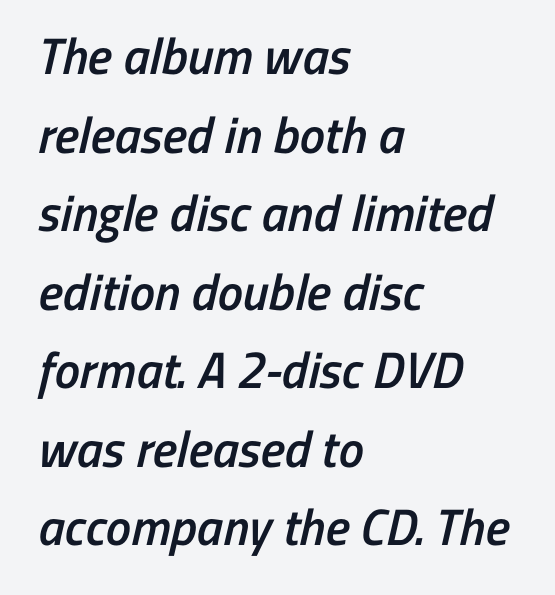
Nobody drew a line under any word here. Regarding leading, the lines here are spaced in the standard way. This rendering leaves character spacing at its baseline value. How heavy is the stroke? Medium-heavy — a semibold, shy of bold. If you drew a ruler down the left edge, every line would touch it.
